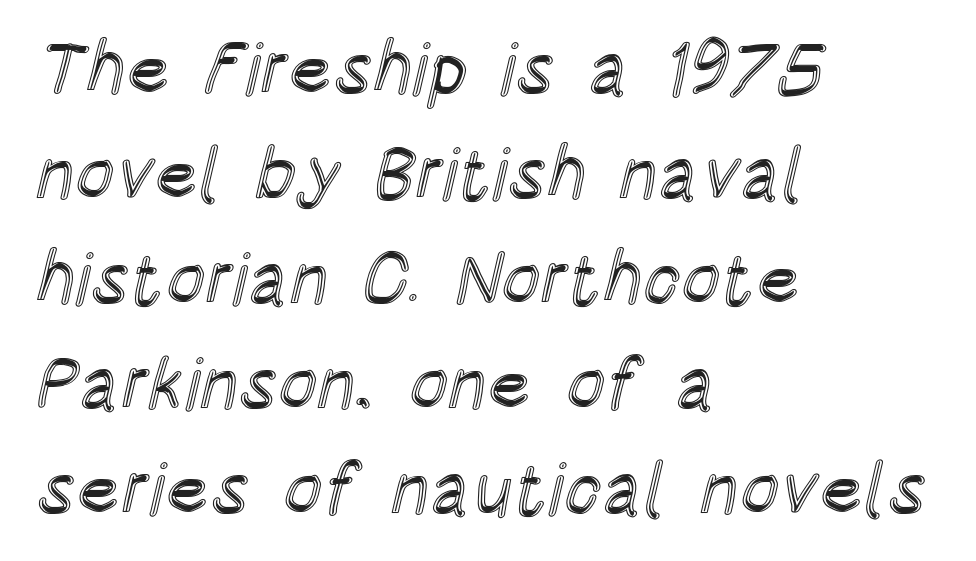
The image shows 73 px condensed type; set left-aligned, normal line spacing (1.44x), normal letter spacing, not underlined; a large x-height.
